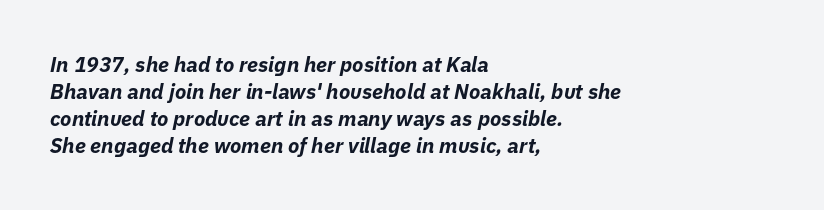
The image shows 21 px bold type, italic (leaning right); set left-aligned, normal line spacing (1.29x), normal letter spacing, not underlined.
